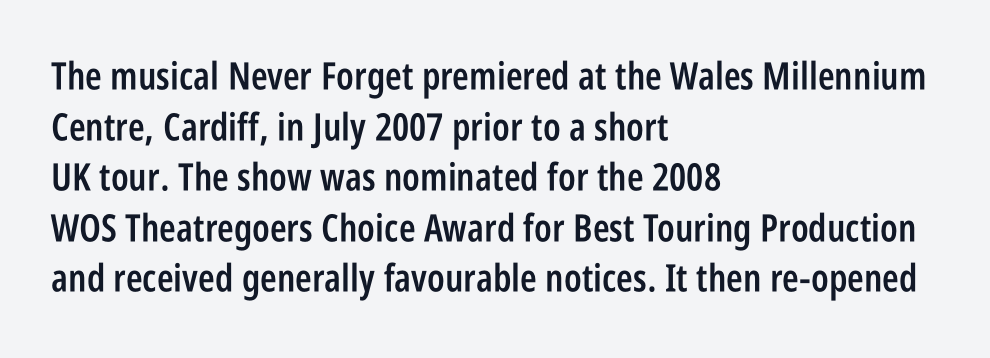
The image shows 38 px semibold, condensed sans-serif type, upright; set left-aligned, normal line spacing (1.33x), normal letter spacing, not underlined; low stroke contrast and a large x-height.
